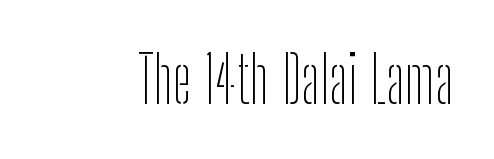
The image shows 64 px thin, condensed sans-serif type, upright; set normal letter spacing, not underlined; low stroke contrast and a medium x-height.
